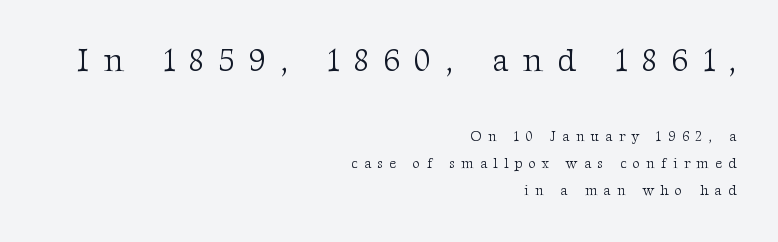
Q: Is the text bold? A: No.
Q: Is the text italic (slanted)? A: No, it is upright.
Q: Is the typeface a serif or a sans-serif typeface? A: Serif.
Q: Is the text underlined? A: No.
Q: How is the paragraph aligned? A: Right-aligned.
Q: Is the spacing between letters normal or unusually wide? A: Unusually wide.
Q: Is the spacing between lines tight, normal or loose? A: Loose.
Q: Which block of text is set in a larger size, the first (top) or the second (bottom)? A: The first (top) one.
Q: Width (condensed, normal, or wide)? A: Normal.
Q: Stroke contrast? A: Medium.
Q: x-height? A: Medium.
Q: Monospaced? A: No.
